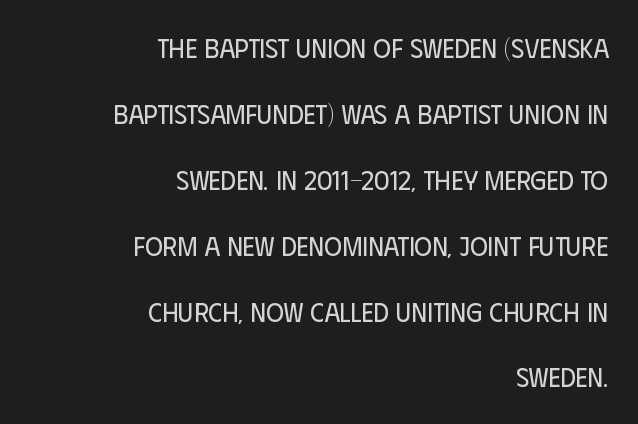
Q: Is the text bold? A: No.
Q: Is the text italic (slanted)? A: No, it is upright.
Q: Is the text underlined? A: No.
Q: How is the paragraph aligned? A: Right-aligned.
Q: Is the spacing between letters normal or unusually wide? A: Normal.
Q: Is the spacing between lines tight, normal or loose? A: Loose.
